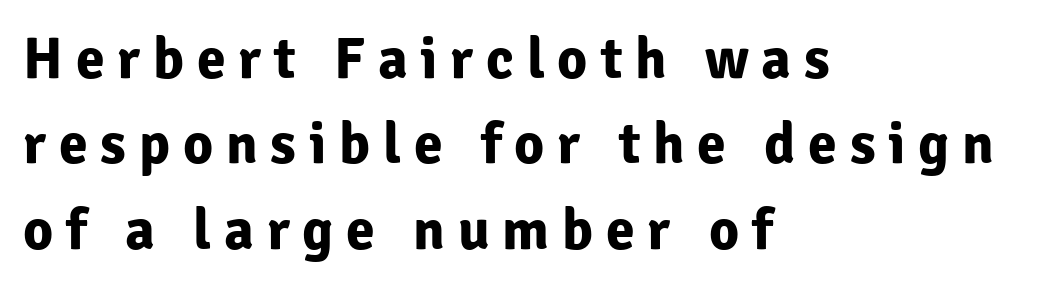
Classification — sans serif. Successive baselines arrive at the customary interval. There is plenty of visible air inserted between adjacent glyphs. Reading down the block, your eye returns to a fixed left position each line. You could not count columns in this text — the font is proportionally spaced. Unmarked baselines from the first word to the last.
